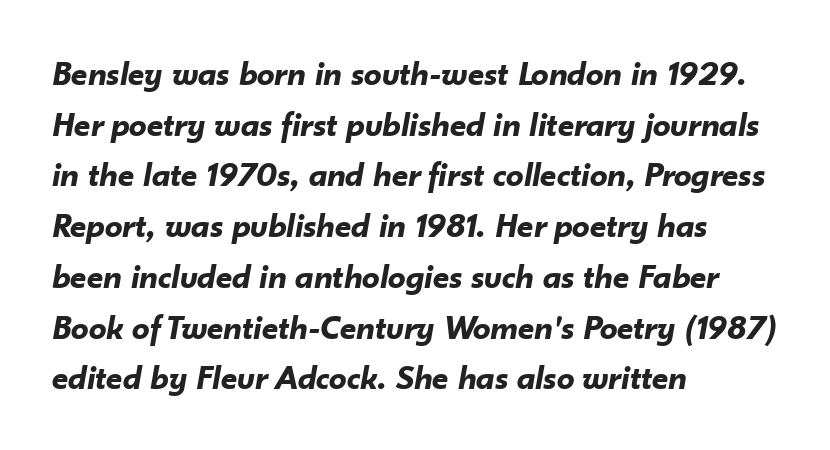
Summary of weight: heavy, a full bold. Notice how descenders clear the ascenders below comfortably — that's standard leading. One-word summary of the alignment: left. Is the letter spacing exaggerated? No — it looks like the ordinary default.
